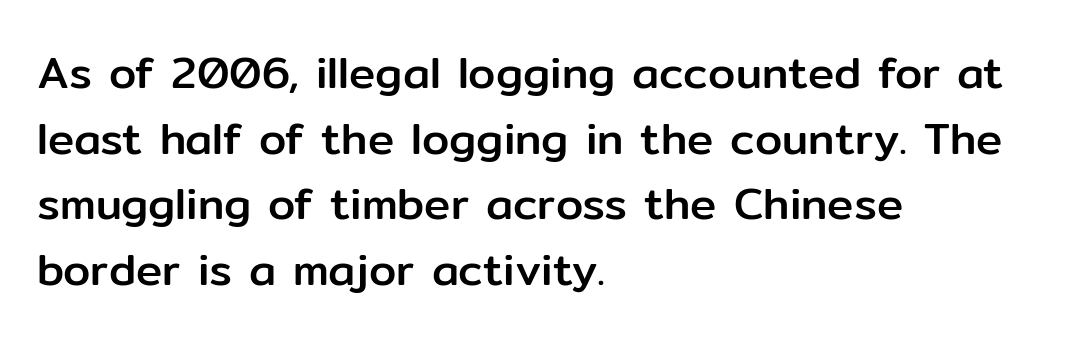
{"serif": "no", "italic": "no", "width": "normal", "stroke_contrast": "low", "x_height": "medium", "monospaced": "no", "underline": "no", "align": "left", "line_spacing": "normal", "line_spacing_ratio": 1.49, "letter_spacing": "normal", "letter_spacing_em": 0.0, "glyph_px": 44}
